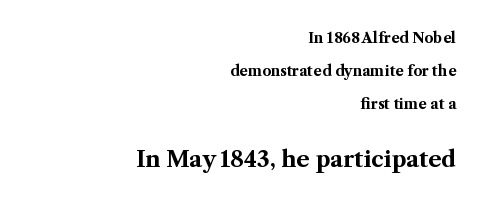
The image shows 22 px bold type, upright; set right-aligned, loose line spacing (2.35x), normal letter spacing, not underlined; the second (bottom) block is 1.57x larger.
